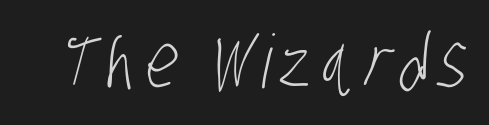
The image shows 74 px light, condensed sans-serif type; set not underlined; low stroke contrast and a large x-height.
